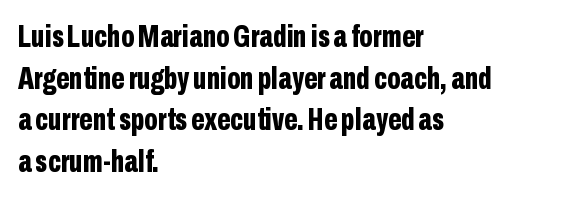
The image shows 32 px bold, condensed sans-serif type, upright; set left-aligned, normal line spacing (1.3x), normal letter spacing, not underlined; low stroke contrast and a medium x-height.
